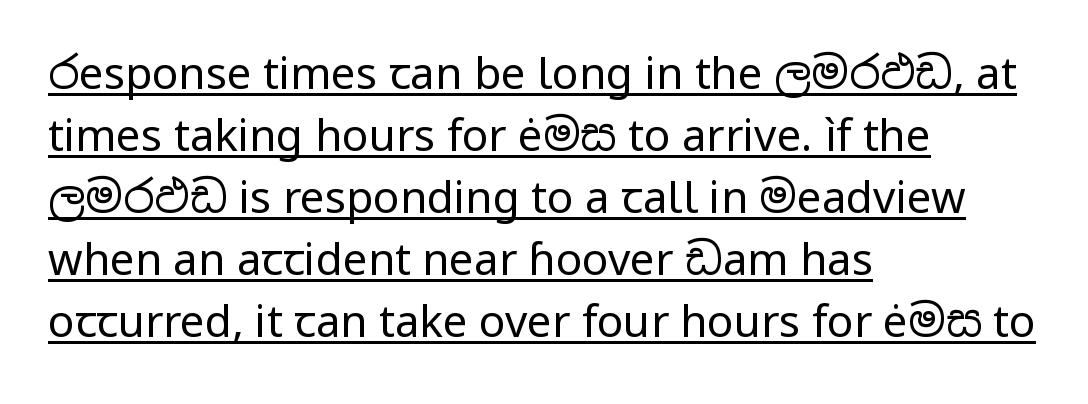
Here the glyphs are tracked normally, forming tight word shapes. Examine the stroke ends and you'll find no serifs. When letters stand straight like this, we call the style roman or upright. Compared with a centered layout, this one pins lines to the left instead. The sample's only ornament is a line tracing under the words. This sample keeps an unexceptional amount of space between lines.
